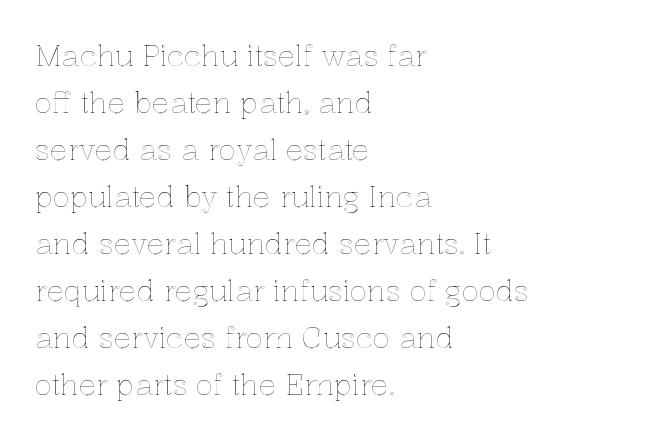
{"italic": "no", "width": "normal", "x_height": "medium", "monospaced": "no", "underline": "no", "align": "left", "line_spacing": "normal", "line_spacing_ratio": 1.62, "letter_spacing": "normal", "letter_spacing_em": 0.0, "glyph_px": 29}
